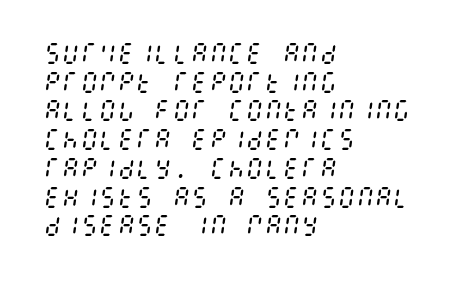
A quiet, ordinary-to-light weight characterises the typeface. Vertical spacing — default. The string is rendered with underlining switched off. The horizontal fit of the characters is conventional and even. Visually the block forms a straight wall on the left and a jagged coastline on the right. The rendering applies a slant to the glyphs.
